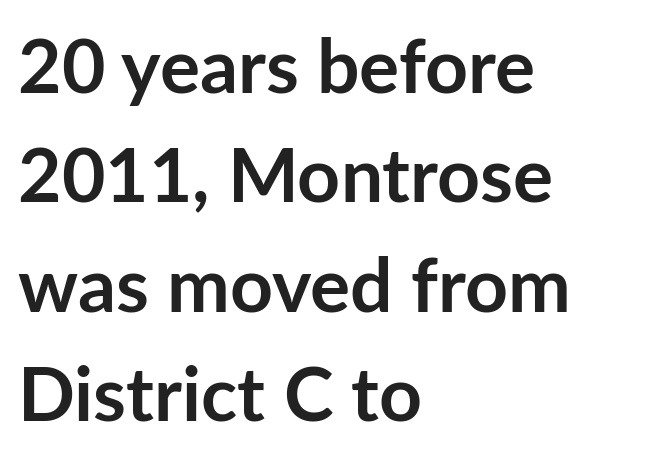
{"serif": "no", "italic": "no", "bold": "yes", "weight": "semibold", "width": "normal", "stroke_contrast": "low", "x_height": "medium", "monospaced": "no", "underline": "no", "align": "left", "line_spacing": "normal", "line_spacing_ratio": 1.46, "letter_spacing": "normal", "letter_spacing_em": 0.0, "glyph_px": 75}
